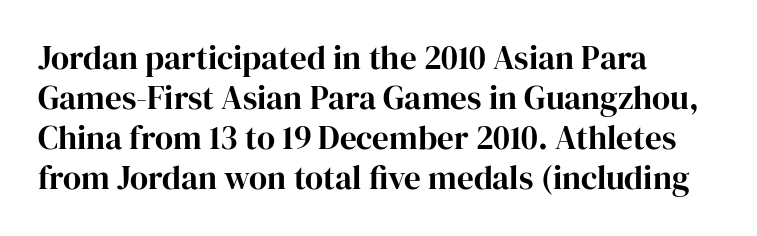
{"serif": "yes", "italic": "no", "width": "normal", "stroke_contrast": "high", "x_height": "medium", "monospaced": "no", "underline": "no", "align": "left", "line_spacing_ratio": 1.21, "letter_spacing": "normal", "letter_spacing_em": 0.0, "glyph_px": 33}
